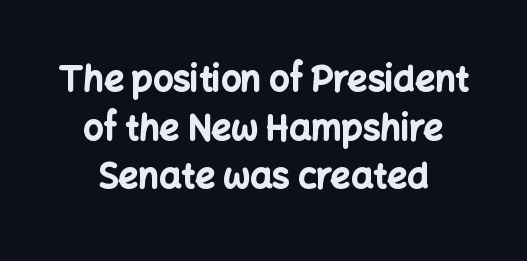
Nobody drew a line under any word here. Students, note that the glyphs here touch the page at normal intervals. The letters stand straight up with perfectly vertical stems. Classification — sans serif.
